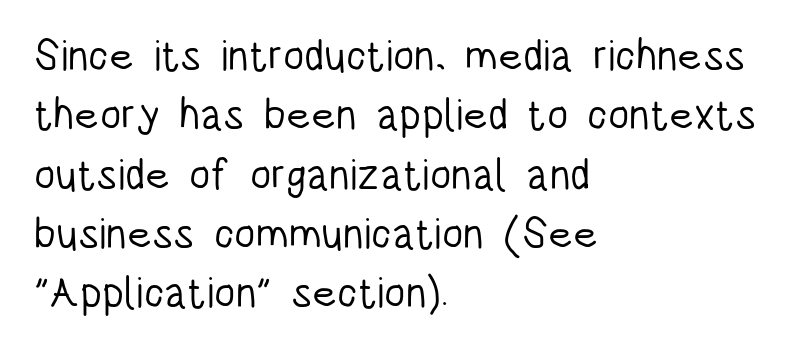
The image shows 43 px light, condensed sans-serif type, upright; set left-aligned, normal line spacing (1.38x), normal letter spacing, not underlined; low stroke contrast and a large x-height.
